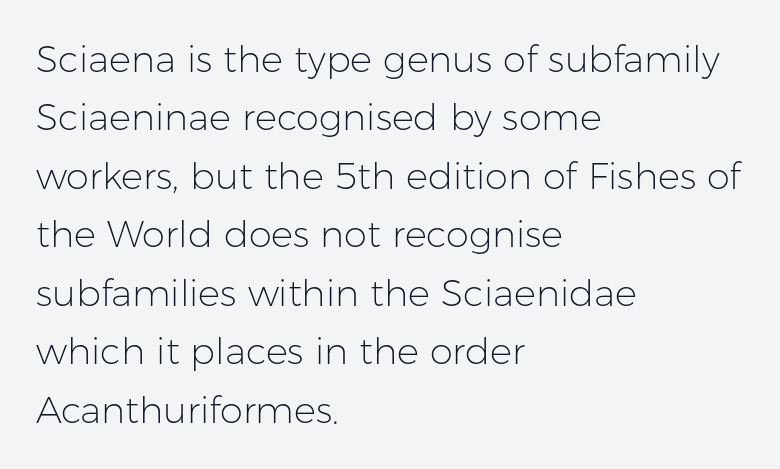
The face used here is proportionally spaced, like ordinary book or web type. Stems and bowls with no extra thickness — not bold. Unmarked baselines from the first word to the last. A normal amount of white space separates one row of letters from the next.
